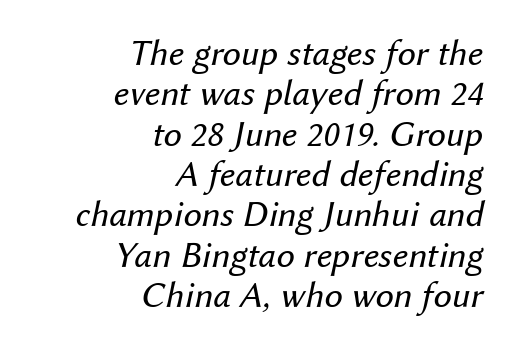
{"italic": "yes", "lean": "right", "slant_degrees": 12, "bold": "no", "weight": "regular", "width": "normal", "stroke_contrast": "medium", "x_height": "medium", "monospaced": "no", "underline": "no", "align": "right", "line_spacing": "tight", "line_spacing_ratio": 1.09, "letter_spacing": "normal", "letter_spacing_em": 0.0, "glyph_px": 37}
